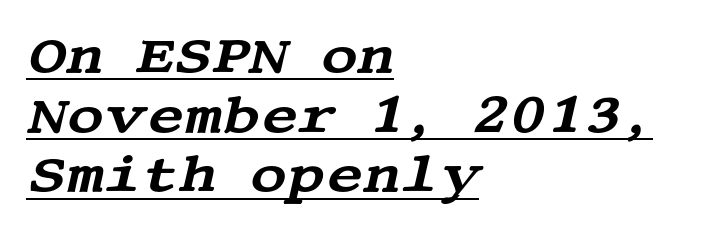
The image shows 51 px wide serif type, italic (leaning right); set left-aligned, line spacing 1.17x, normal letter spacing, underlined; medium stroke contrast and a large x-height.
